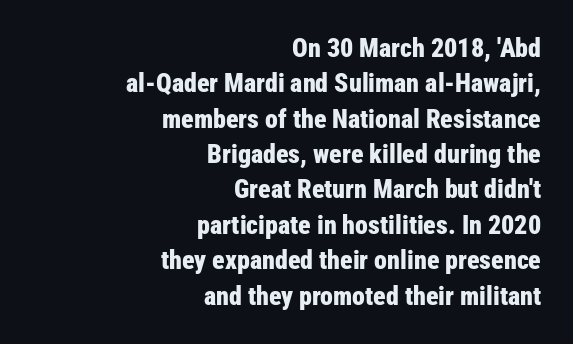
The passage shown is not underscored anywhere. Honestly, the letter spacing is just normal — you wouldn't notice it. These lines were composed using upright roman letters. Teacher's note: observe the even right margin — that is flush-right alignment. Each new line begins a customary step beneath the previous one.
